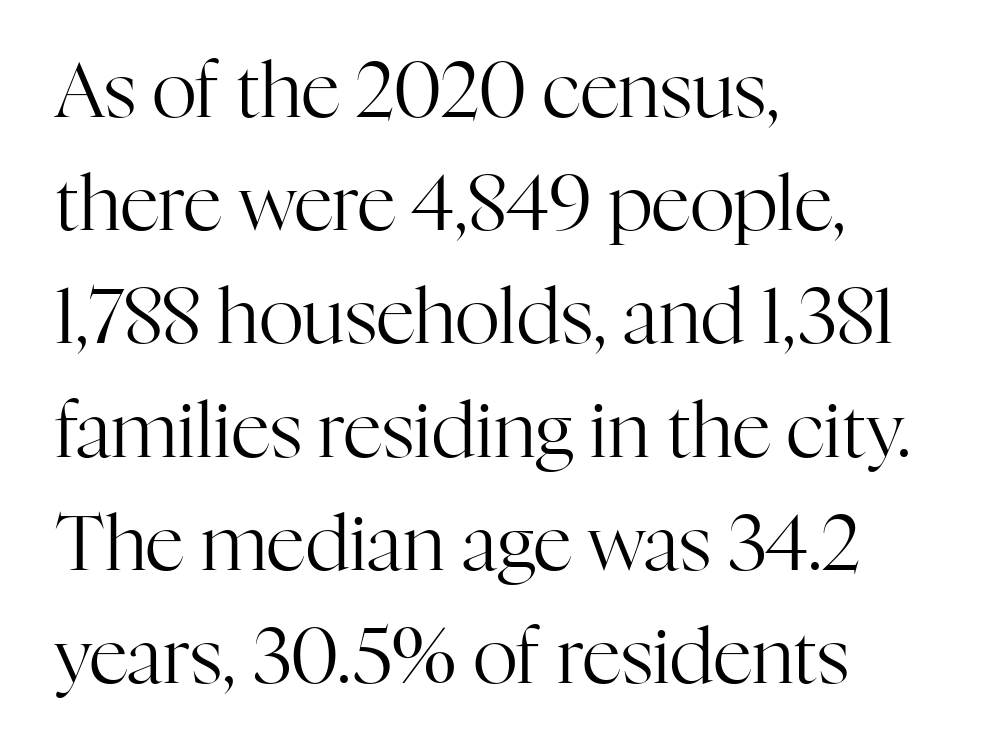
Q: Is the text bold? A: No.
Q: Is the text italic (slanted)? A: No, it is upright.
Q: Is the typeface a serif or a sans-serif typeface? A: Serif.
Q: Is the text underlined? A: No.
Q: How is the paragraph aligned? A: Left-aligned.
Q: Is the spacing between letters normal or unusually wide? A: Normal.
Q: Is the spacing between lines tight, normal or loose? A: Normal.
Q: Width (condensed, normal, or wide)? A: Normal.
Q: Stroke contrast? A: High.
Q: x-height? A: Medium.
Q: Monospaced? A: No.
